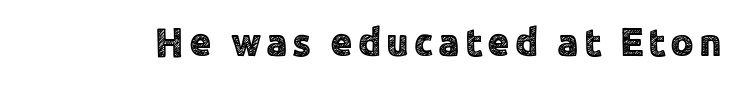
{"serif": "no", "italic": "no", "width": "normal", "x_height": "medium", "monospaced": "no", "underline": "no", "glyph_px": 40}
